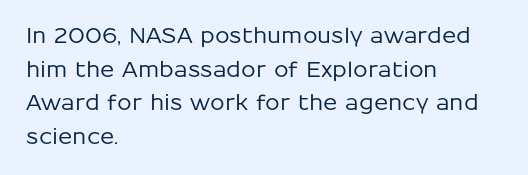
{"italic": "no", "underline": "no", "align": "left", "line_spacing": "normal", "line_spacing_ratio": 1.6, "letter_spacing": "normal", "letter_spacing_em": 0.0, "glyph_px": 21}
